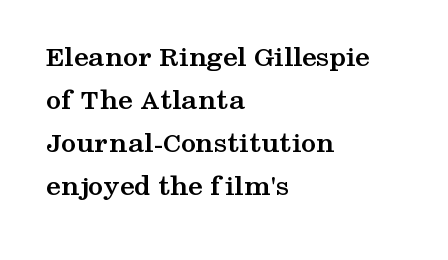
Q: Is the text bold? A: Yes.
Q: Is the text italic (slanted)? A: No, it is upright.
Q: Is the typeface a serif or a sans-serif typeface? A: Serif.
Q: Is the text underlined? A: No.
Q: How is the paragraph aligned? A: Left-aligned.
Q: Is the spacing between letters normal or unusually wide? A: Normal.
Q: Is the spacing between lines tight, normal or loose? A: Normal.
Q: Width (condensed, normal, or wide)? A: Wide.
Q: Stroke contrast? A: Medium.
Q: x-height? A: Medium.
Q: Monospaced? A: No.
